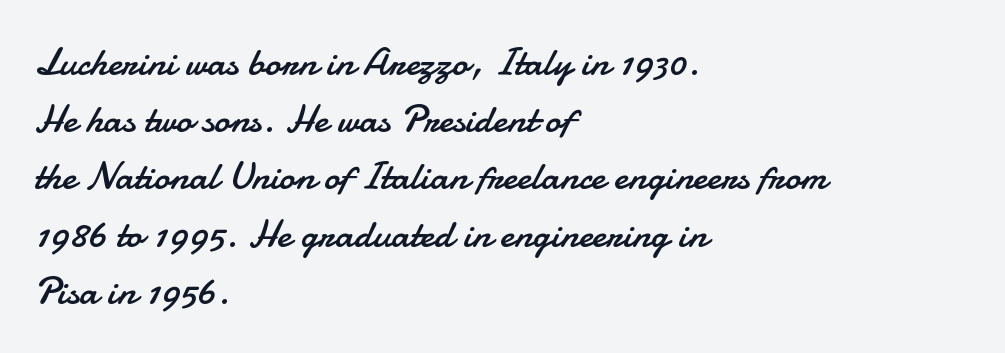
{"serif": "no", "bold": "no", "weight": "regular", "width": "normal", "stroke_contrast": "low", "x_height": "small", "monospaced": "no", "underline": "no", "align": "left", "line_spacing": "normal", "line_spacing_ratio": 1.43, "letter_spacing": "normal", "letter_spacing_em": 0.0, "glyph_px": 40}
